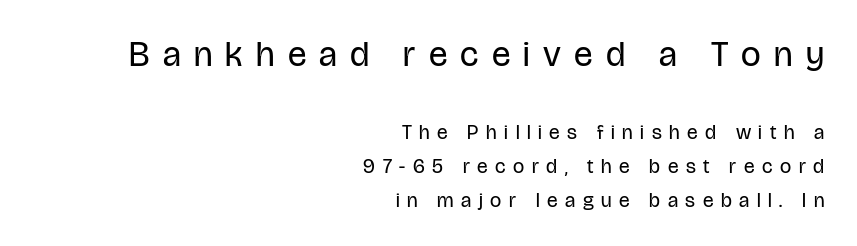
In terms of posture, this sample is upright. These lines have a slow, spaced-out rhythm from letter to letter. The passage shown stacks its lines at a standard gap. The passage shown is not bold in any degree. Bigger letters appear in the top chunk; the bottom chunk is reduced. The passage shown is typed in a proportional face where columns would drift.
